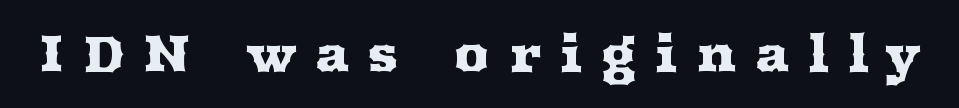
The image shows 50 px wide serif type, upright; set unusually wide letter spacing (+0.37 em), not underlined; medium stroke contrast and a medium x-height.
